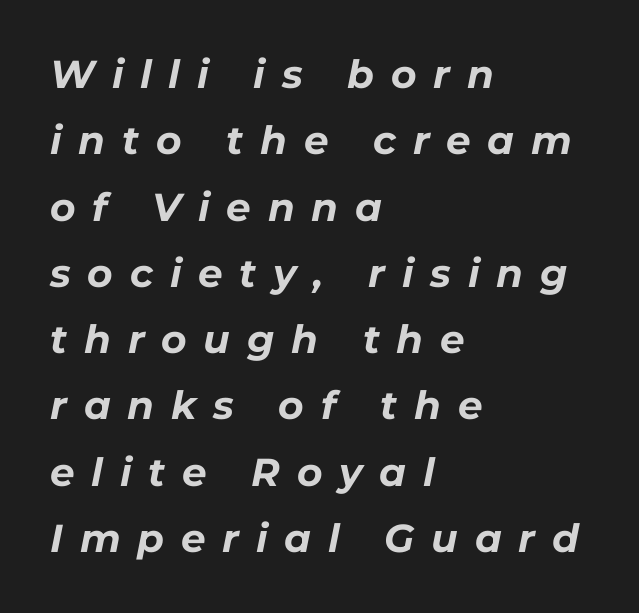
Clear beneath every line of the passage. Is this a fixed-width face? No — the glyphs have proportional, varying widths. A classic flush-left, rag-right setting is used for this passage. Compared with typical paragraphs, the rows here are spaced about the same.
